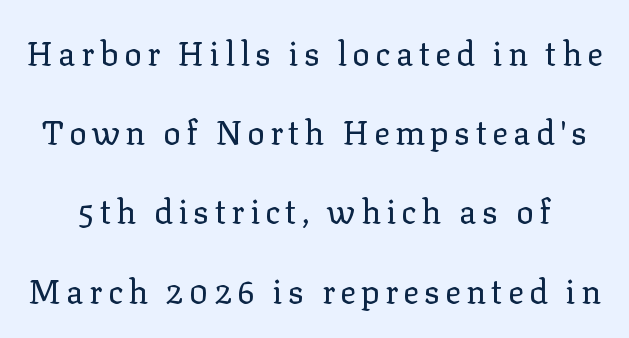
The image shows 33 px regular-weight serif type, upright; set loose line spacing (2.4x), not underlined; low stroke contrast and a medium x-height.
